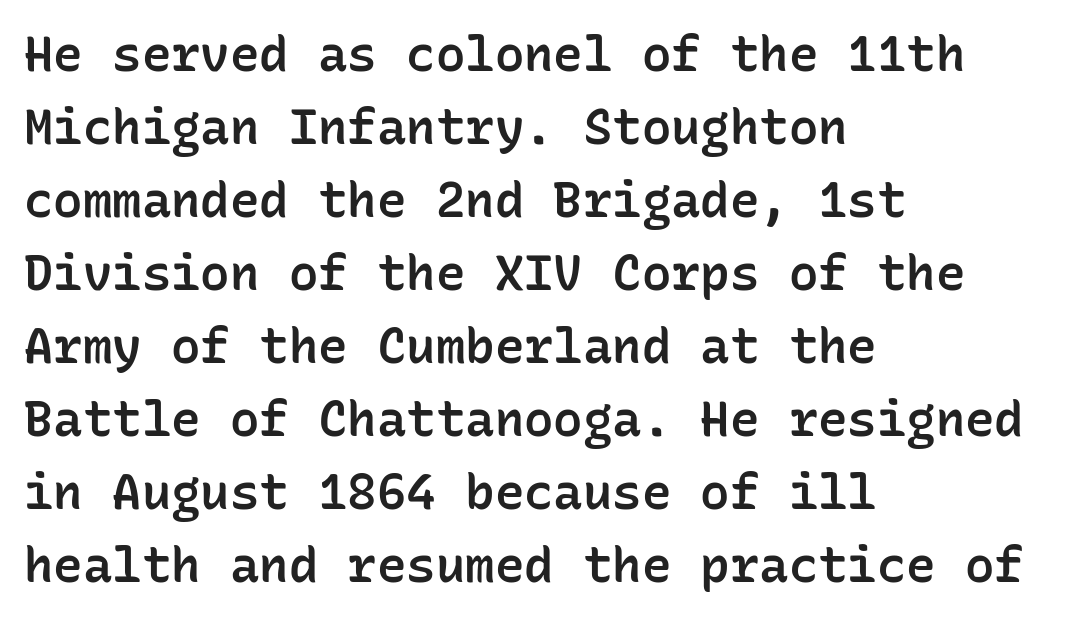
{"serif": "no", "italic": "no", "bold": "semi", "weight": "semibold", "width": "normal", "stroke_contrast": "low", "x_height": "medium", "monospaced": "yes", "underline": "no", "align": "left", "line_spacing": "normal", "line_spacing_ratio": 1.49, "letter_spacing": "normal", "letter_spacing_em": 0.0, "glyph_px": 49}
